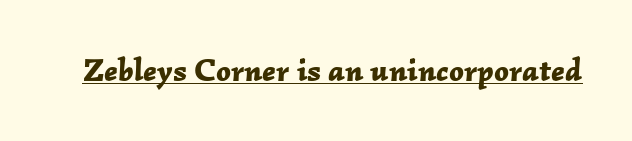
Weight: bold. Do the characters align in a grid? No, the font is proportional. When letters slant like this, we call the style italic. The passage shown has conventional tracking throughout.
